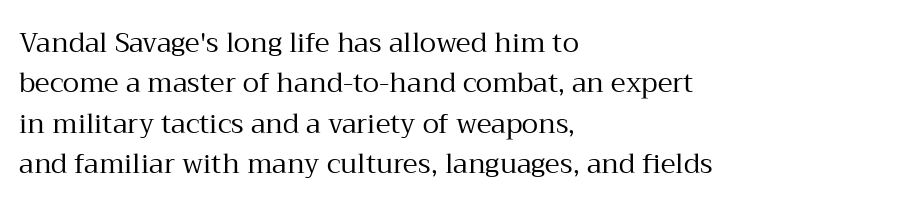
The passage shown stacks its lines at a standard gap. Students, note that the glyphs here touch the page at normal intervals. This reads as an unemphasized weight, regular at the heaviest. Typeset ragged right — the left edge is the straight one. No italicization has been applied; the sample stays upright.
